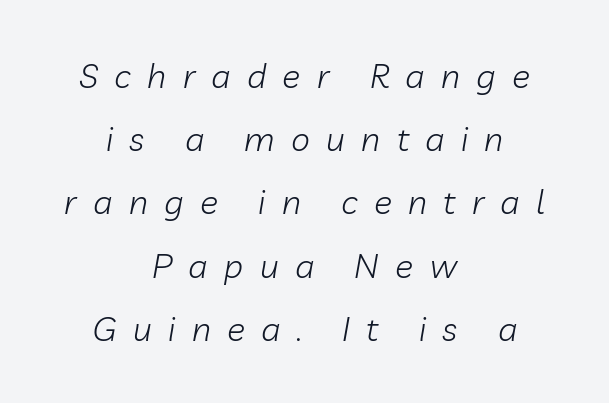
{"italic": "yes", "lean": "right", "slant_degrees": 10, "bold": "no", "weight": "light", "width": "normal", "stroke_contrast": "low", "x_height": "medium", "monospaced": "no", "underline": "no", "align": "center", "line_spacing_ratio": 1.86, "letter_spacing": "wide", "letter_spacing_em": 0.48, "glyph_px": 34}
